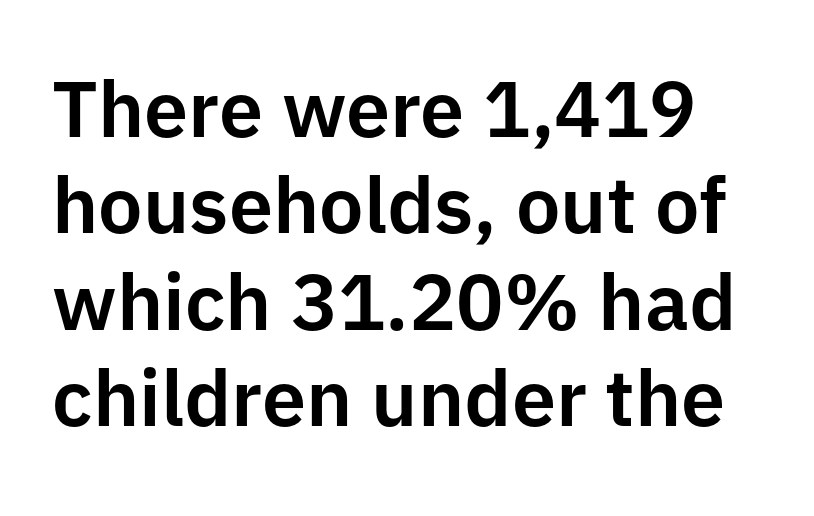
Q: Is the text italic (slanted)? A: No, it is upright.
Q: Is the typeface a serif or a sans-serif typeface? A: Sans-serif.
Q: Is the text underlined? A: No.
Q: Is the spacing between letters normal or unusually wide? A: Normal.
Q: Width (condensed, normal, or wide)? A: Normal.
Q: Stroke contrast? A: Low.
Q: x-height? A: Medium.
Q: Monospaced? A: No.
